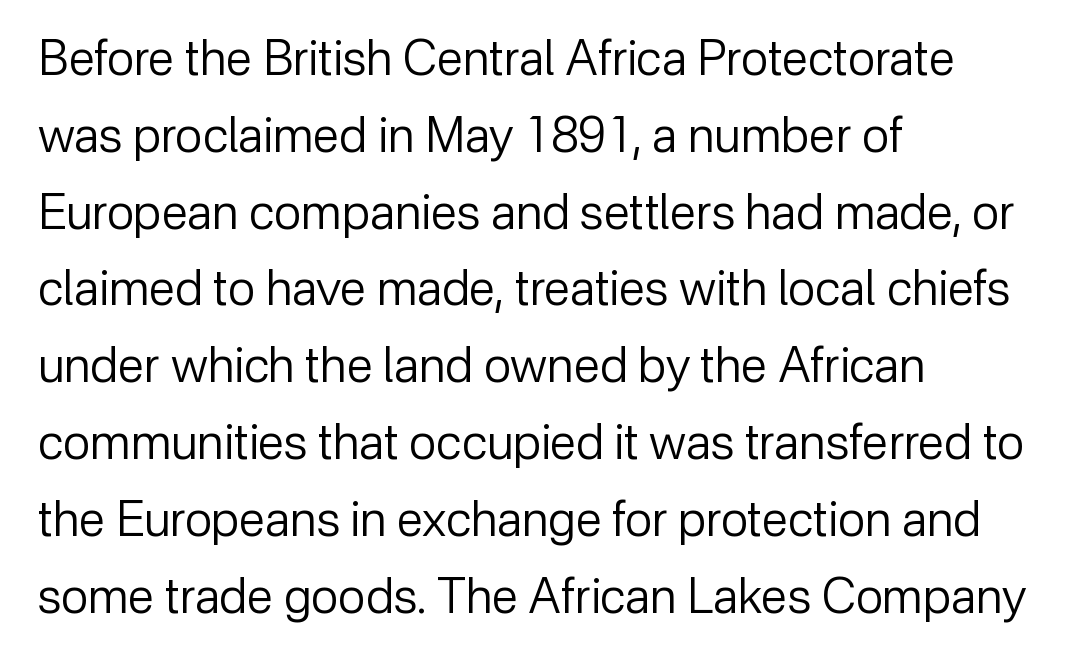
Weight: regular or lighter. Notice how the passage keeps a crisp vertical edge on the left only. Does extra space separate the letters? No, they use regular spacing. Regarding serifs, this sample does without them.
